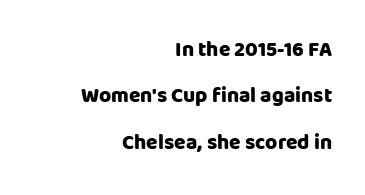
Any mark beneath the type? The region is blank. The line texture is even and compact thanks to regular tracking. These words are printed bold, with thick strokes throughout. Horizontal alignment here is rightward, an uncommon choice for prose. Posture: straight, roman, zero tilt. Successive baselines arrive slowly, with a big drop between each.
